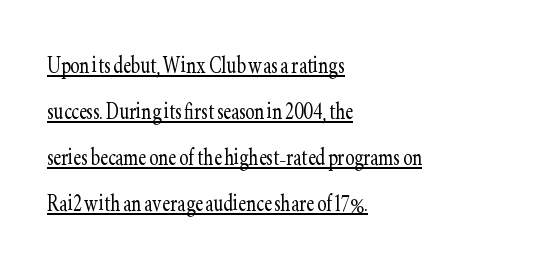
Q: Is the text bold? A: No.
Q: Is the text italic (slanted)? A: No, it is upright.
Q: Is the typeface a serif or a sans-serif typeface? A: Serif.
Q: Is the text underlined? A: Yes.
Q: How is the paragraph aligned? A: Left-aligned.
Q: Is the spacing between letters normal or unusually wide? A: Normal.
Q: Is the spacing between lines tight, normal or loose? A: Normal.
Q: Width (condensed, normal, or wide)? A: Condensed.
Q: Stroke contrast? A: Low.
Q: x-height? A: Small.
Q: Monospaced? A: No.
